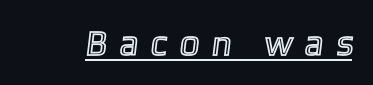
{"width": "condensed", "x_height": "medium", "monospaced": "no", "underline": "yes", "letter_spacing": "wide", "letter_spacing_em": 0.43, "glyph_px": 35}
